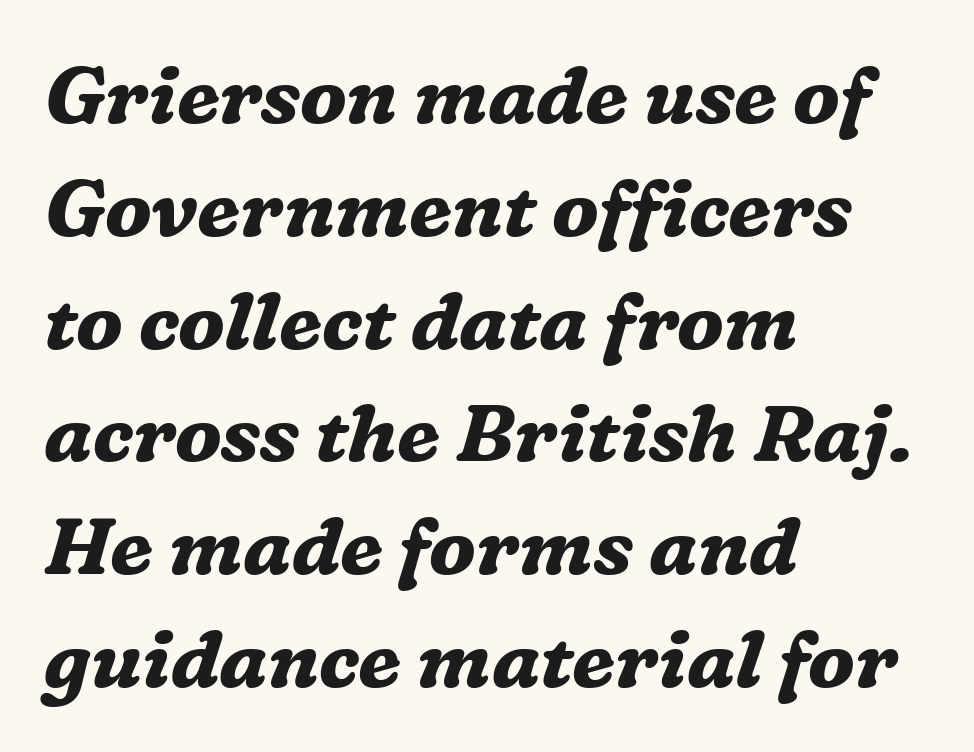
Q: Is the text bold? A: Yes.
Q: Is the text italic (slanted)? A: Yes, it leans right by about 16 degrees.
Q: Is the typeface a serif or a sans-serif typeface? A: Serif.
Q: Is the text underlined? A: No.
Q: How is the paragraph aligned? A: Left-aligned.
Q: Is the spacing between letters normal or unusually wide? A: Normal.
Q: Is the spacing between lines tight, normal or loose? A: Normal.
Q: Width (condensed, normal, or wide)? A: Normal.
Q: Stroke contrast? A: Medium.
Q: x-height? A: Medium.
Q: Monospaced? A: No.
